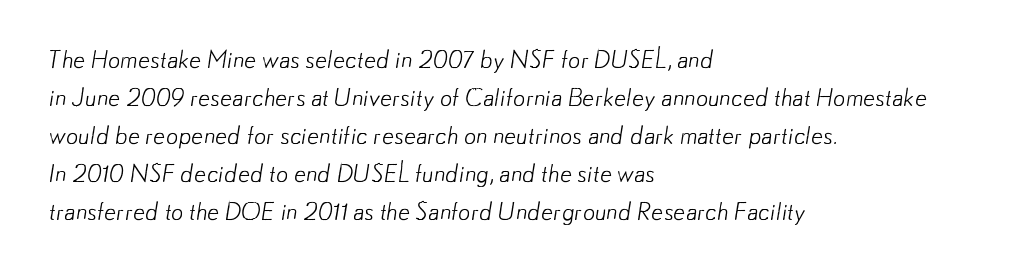
Q: Is the text bold? A: No.
Q: Is the text underlined? A: No.
Q: How is the paragraph aligned? A: Left-aligned.
Q: Is the spacing between letters normal or unusually wide? A: Normal.
Q: Is the spacing between lines tight, normal or loose? A: Normal.
